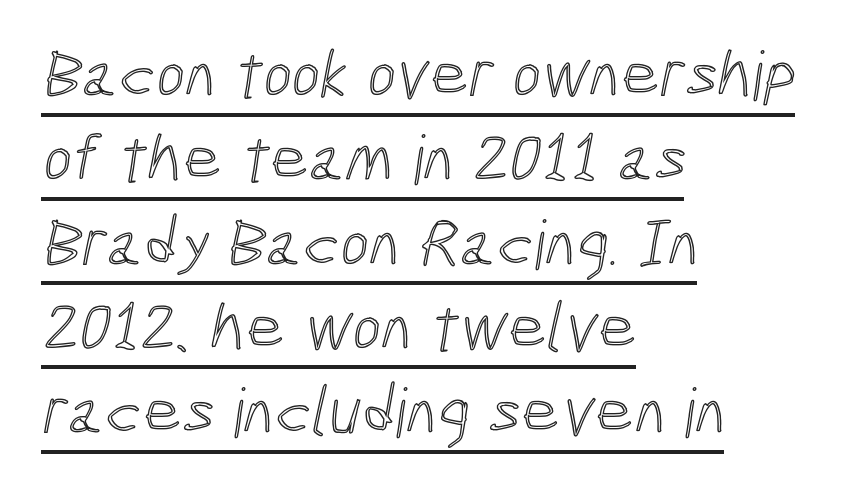
Alignment: flush left. Underline: present. No extra tracking has been applied to these lines. Is this a fixed-width face? No — the glyphs have proportional, varying widths.
